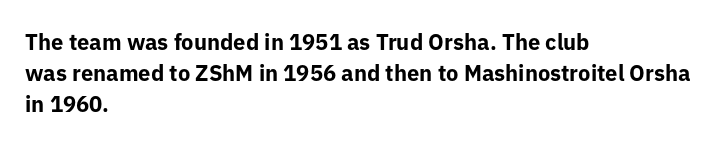
No italicization has been applied; the sample stays upright. The line-height multiplier appears to be the usual default. The face used here has the dense, thick strokes of a bold. Clear beneath every line of the passage. Each word holds together tightly as a unit, with standard inter-letter gaps. The typesetter chose a ragged-right arrangement here.
